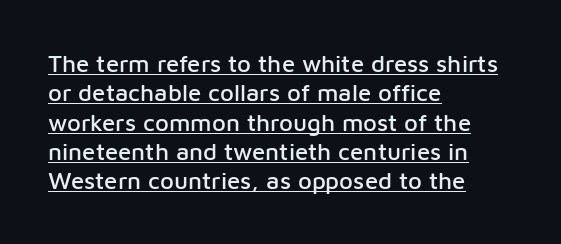
{"italic": "no", "underline": "yes", "align": "left", "line_spacing_ratio": 1.22, "letter_spacing": "normal", "letter_spacing_em": 0.0, "glyph_px": 24}
